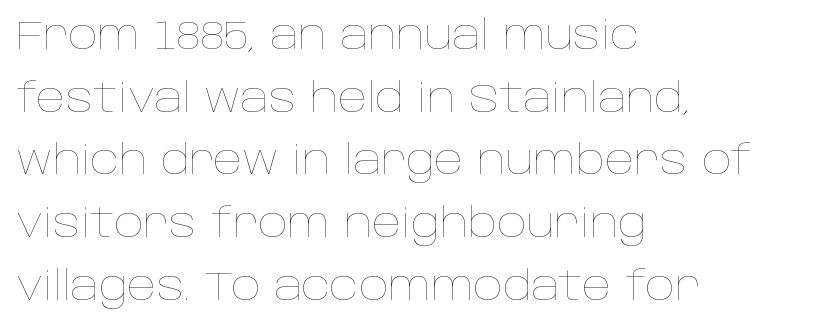
{"italic": "no", "bold": "no", "weight": "thin", "width": "normal", "stroke_contrast": "low", "x_height": "large", "monospaced": "no", "underline": "no", "align": "left", "line_spacing": "normal", "line_spacing_ratio": 1.53, "letter_spacing": "normal", "letter_spacing_em": 0.0, "glyph_px": 41}
